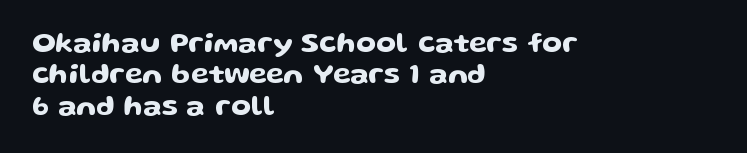
Nope, no serifs anywhere on these letters. Tracking here is standard; glyphs follow each other at the usual distance. Descenders hang freely into open space. Successive baselines arrive quickly, one right under another. These lines were composed using upright roman letters.
